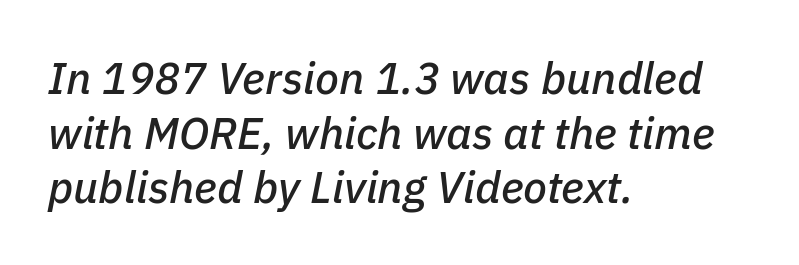
The image shows 44 px text type, italic (leaning right); set left-aligned, line spacing 1.24x, normal letter spacing, not underlined; low stroke contrast and a medium x-height.
